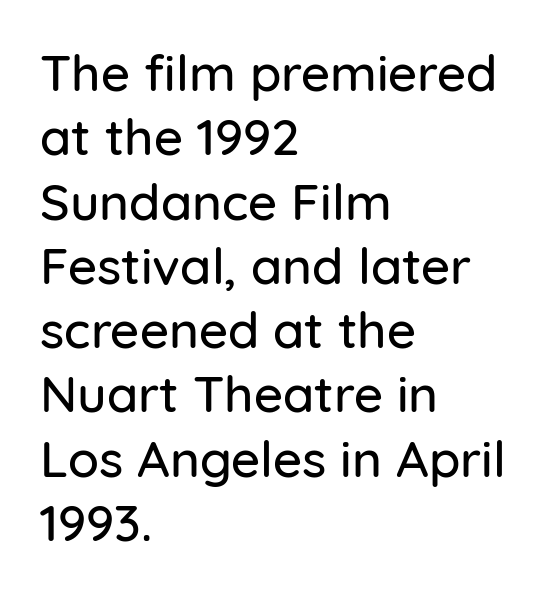
Caption: multi-line text, flush left, ragged right. The letters advance in unequal steps, a hallmark of proportional type. Notice how the stems are strictly vertical — no italics here. A clean baseline with only descenders dipping below it. The passage shown stacks its lines at a standard gap. Students, note that the glyphs here touch the page at normal intervals.
